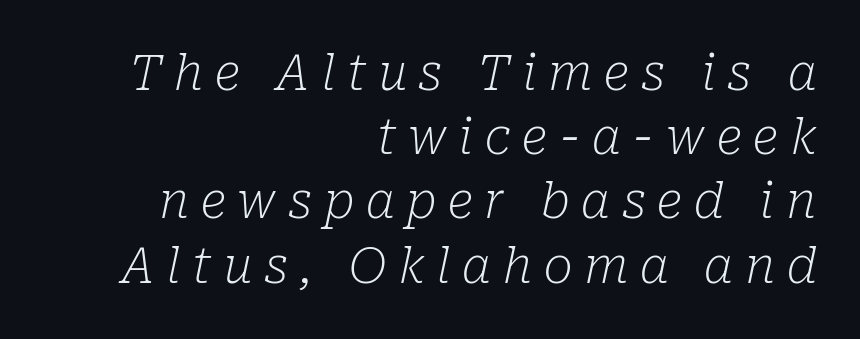
The image shows 49 px light serif type, italic (leaning right); set right-aligned, normal line spacing (1.31x), unusually wide letter spacing (+0.24 em), not underlined; low stroke contrast and a medium x-height.
